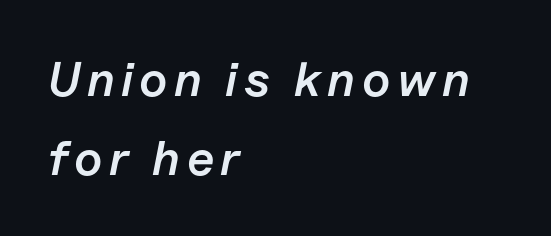
This rendering uses left alignment, leaving the right contour irregular. The letters advance in unequal steps, a hallmark of proportional type. The glyphs are unaccompanied by any horizontal stroke below them. Weight check: semibold — heavier than regular, not quite bold. The rows are spaced the way most documents space them.
